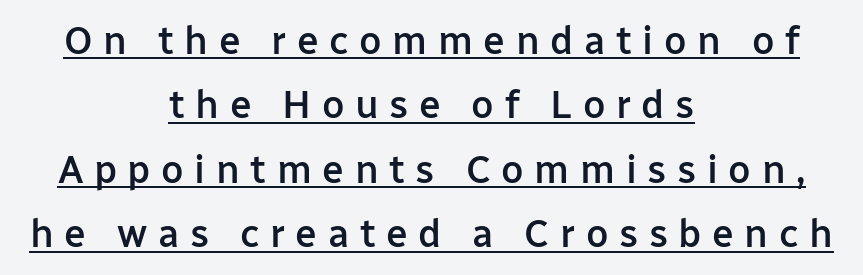
These lines stack symmetrically, like a column narrowing and widening about its center. A continuous stroke trails under the words, as in a hyperlink. Stroke terminals: plain, sans-serif. Proportional: the letters do not fall into vertical columns. What's the leading like? Ordinary, nothing unusual. A typesetter would mark this as roman, not italic.
